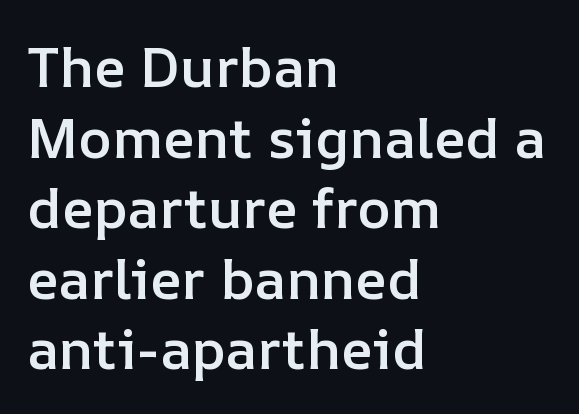
{"italic": "no", "bold": "semi", "weight": "semibold", "width": "normal", "stroke_contrast": "low", "x_height": "medium", "monospaced": "no", "underline": "no", "align": "left", "line_spacing": "normal", "line_spacing_ratio": 1.26, "letter_spacing": "normal", "letter_spacing_em": 0.0, "glyph_px": 56}
